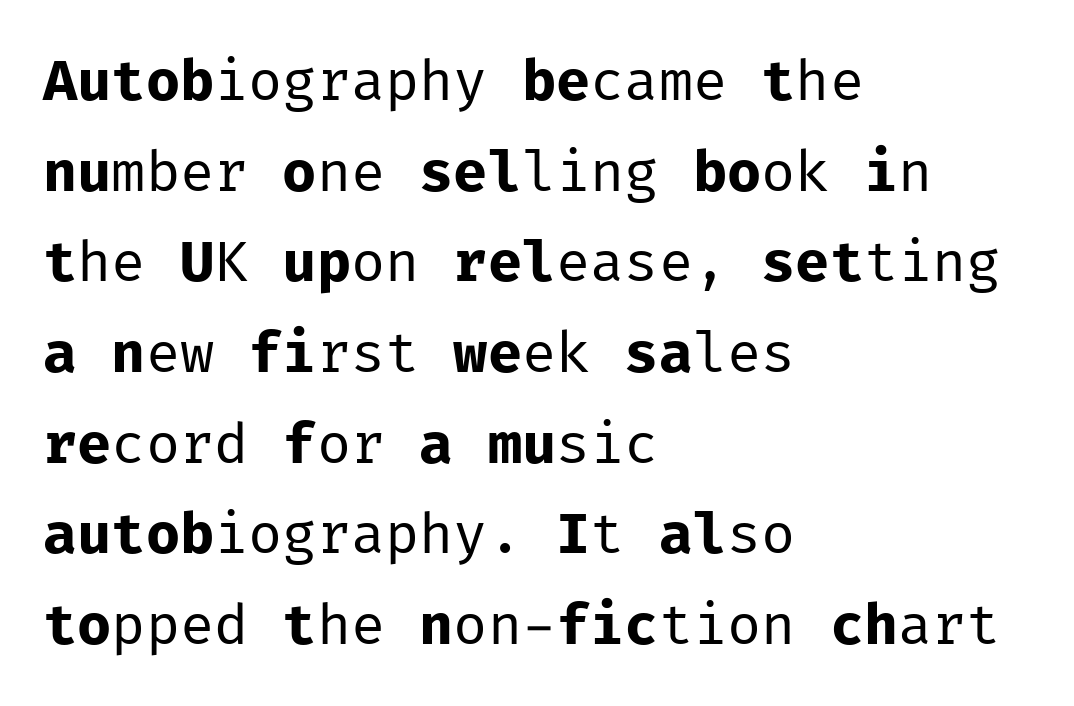
{"serif": "no", "italic": "no", "bold": "no", "weight": "regular", "width": "normal", "stroke_contrast": "low", "x_height": "medium", "monospaced": "yes", "underline": "no", "align": "left", "line_spacing": "normal", "line_spacing_ratio": 1.59, "letter_spacing": "normal", "letter_spacing_em": 0.0, "glyph_px": 57}
